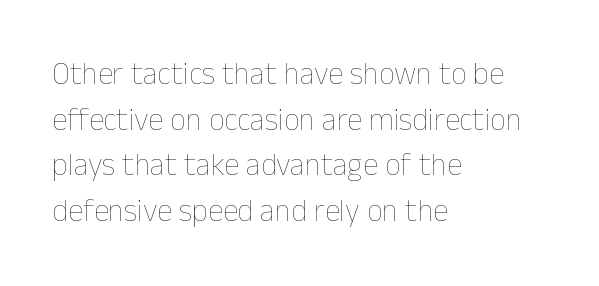
{"italic": "no", "bold": "no", "weight": "thin", "width": "normal", "stroke_contrast": "low", "x_height": "medium", "monospaced": "no", "underline": "no", "align": "left", "line_spacing": "normal", "line_spacing_ratio": 1.47, "letter_spacing": "normal", "letter_spacing_em": 0.0, "glyph_px": 31}
